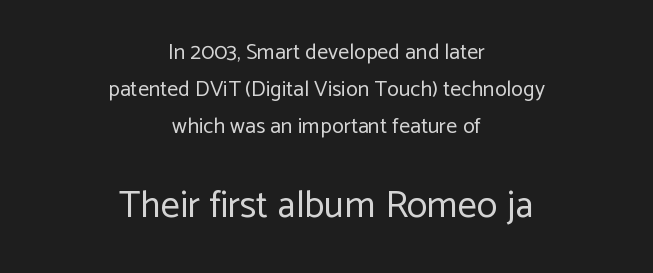
{"serif": "no", "italic": "no", "bold": "no", "weight": "regular", "width": "normal", "stroke_contrast": "low", "x_height": "medium", "monospaced": "no", "underline": "no", "align": "center", "line_spacing": "normal", "line_spacing_ratio": 1.68, "letter_spacing": "normal", "letter_spacing_em": 0.0, "larger_block": "second", "size_ratio": 1.73, "glyph_px": 38}
